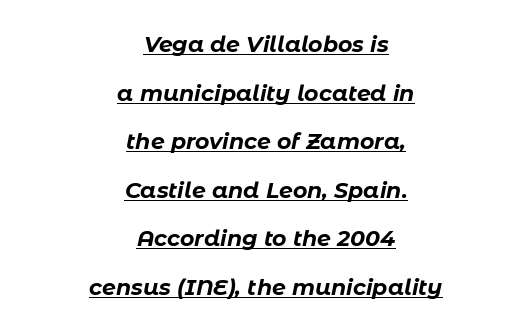
These lines stack symmetrically, like a column narrowing and widening about its center. Letter spacing: default. What weight is shown? A full bold with thick strokes. These lines stand farther apart than default settings would place them.
